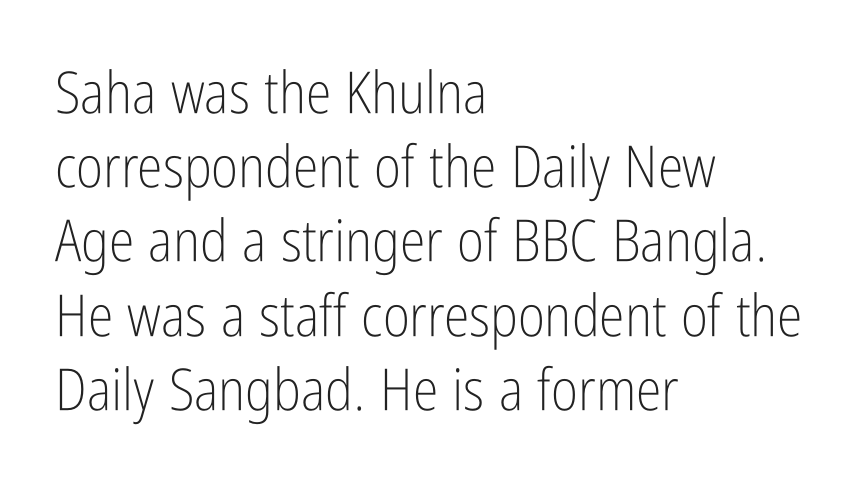
{"serif": "no", "italic": "no", "bold": "no", "weight": "light", "width": "condensed", "stroke_contrast": "low", "x_height": "medium", "monospaced": "no", "underline": "no", "align": "left", "line_spacing": "normal", "line_spacing_ratio": 1.28, "letter_spacing": "normal", "letter_spacing_em": 0.0, "glyph_px": 58}
